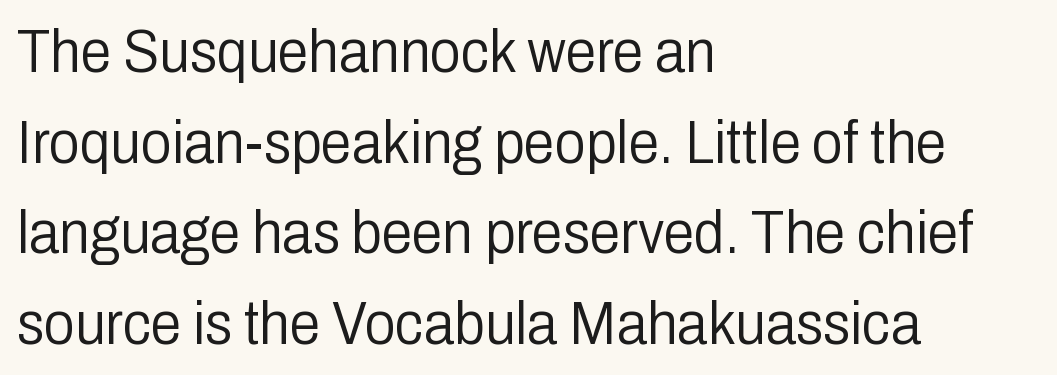
The image shows 62 px light, condensed sans-serif type, upright; set left-aligned, normal line spacing (1.46x), normal letter spacing, not underlined; low stroke contrast and a medium x-height.
